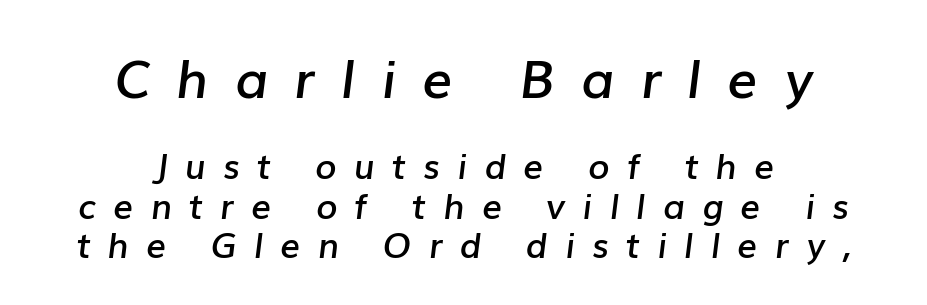
The image shows 53 px semibold type, italic (leaning right); set centered, tight line spacing (1.13x), unusually wide letter spacing (+0.49 em), not underlined; the first (top) block is 1.51x larger; low stroke contrast and a medium x-height.
